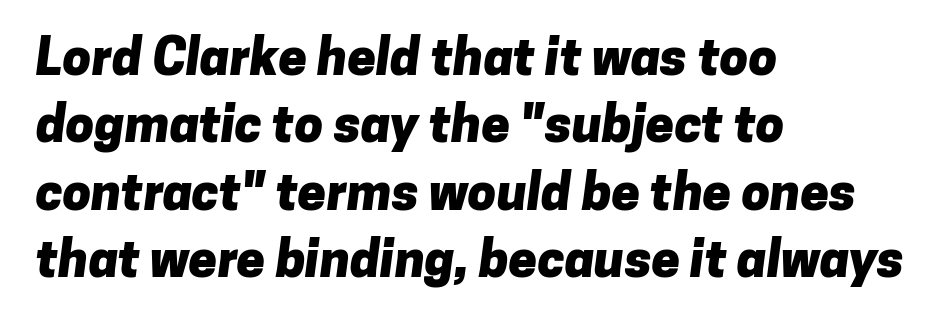
{"serif": "no", "bold": "yes", "weight": "heavy", "width": "normal", "stroke_contrast": "low", "x_height": "medium", "monospaced": "no", "underline": "no", "align": "left", "line_spacing": "normal", "line_spacing_ratio": 1.32, "letter_spacing": "normal", "letter_spacing_em": 0.0, "glyph_px": 51}
